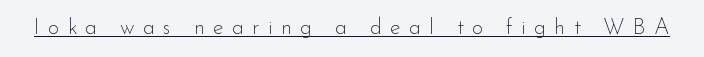
Q: Is the text bold? A: No.
Q: Is the text italic (slanted)? A: No, it is upright.
Q: Is the text underlined? A: Yes.
Q: Is the spacing between letters normal or unusually wide? A: Unusually wide.
